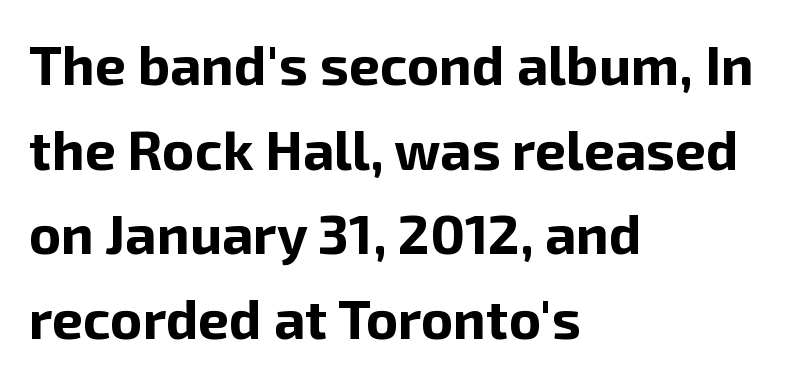
{"serif": "no", "italic": "no", "bold": "yes", "weight": "bold", "width": "normal", "stroke_contrast": "low", "x_height": "medium", "monospaced": "no", "underline": "no", "align": "left", "line_spacing": "normal", "line_spacing_ratio": 1.54, "letter_spacing": "normal", "letter_spacing_em": 0.0, "glyph_px": 55}
